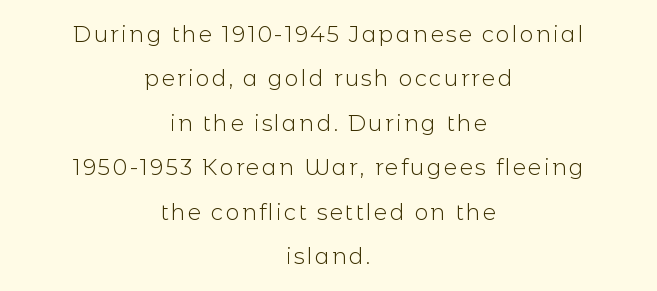
A clean baseline with only descenders dipping below it. The passage shown stacks its lines with a broad gap. The whitespace from short lines is split evenly between both sides. Is there any slant? The stems are plumb. Letters have the restrained weight of plain body copy at most.
